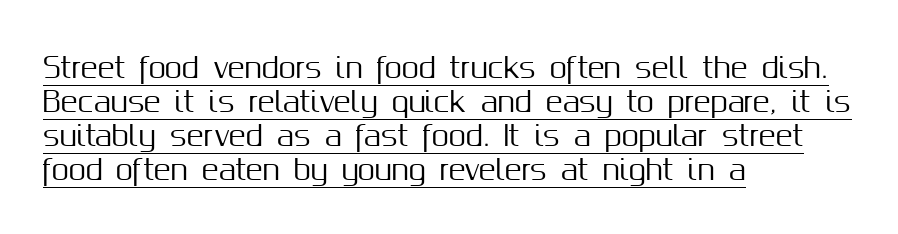
Like a heading marked for emphasis, these lines bear an underscore. Letterform terminals end flat and unadorned throughout the passage. The face used here is proportionally spaced, like ordinary book or web type. Nothing unusual about the tracking: characters are spaced as the font intends.
